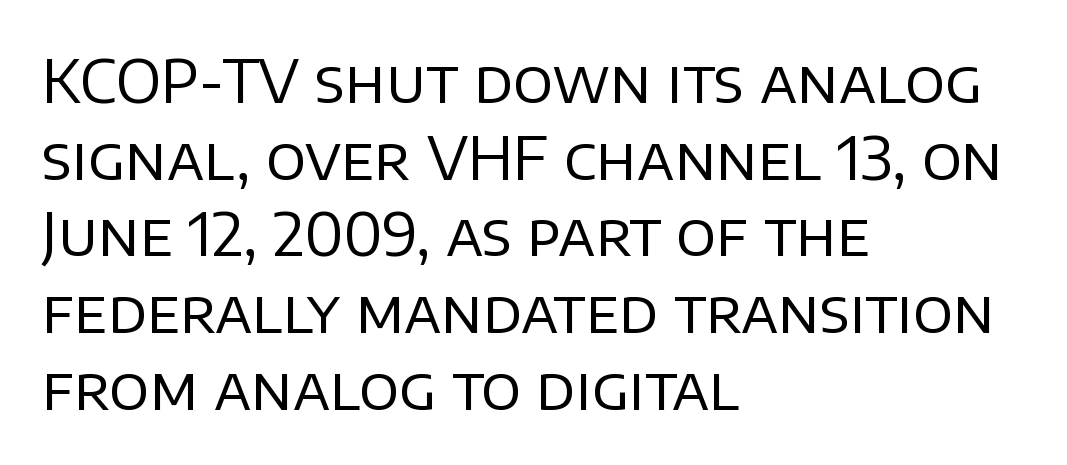
{"serif": "no", "italic": "no", "bold": "no", "weight": "regular", "width": "normal", "stroke_contrast": "low", "x_height": "large", "monospaced": "no", "underline": "no", "align": "left", "line_spacing": "normal", "line_spacing_ratio": 1.3, "letter_spacing": "normal", "letter_spacing_em": 0.0, "glyph_px": 59}
